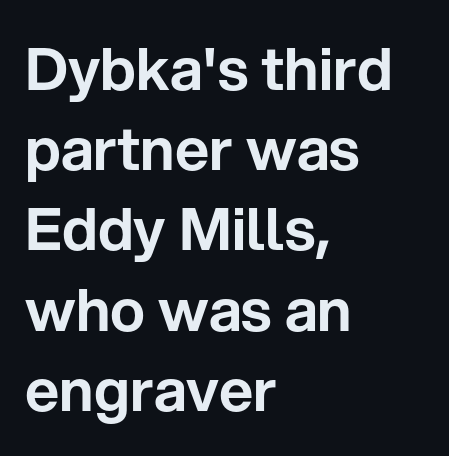
{"serif": "no", "italic": "no", "width": "normal", "stroke_contrast": "low", "x_height": "medium", "monospaced": "no", "underline": "no", "align": "left", "line_spacing": "normal", "line_spacing_ratio": 1.36, "letter_spacing": "normal", "letter_spacing_em": 0.0, "glyph_px": 59}
